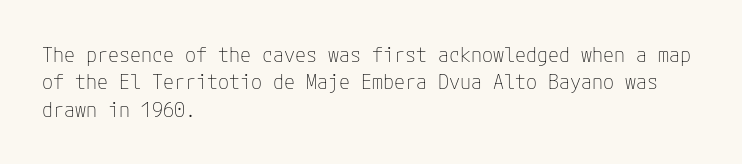
Caption: standard tracking, unaltered. Alignment: flush left. Line spacing here is normal. Weight: not bold — regular or lighter.
